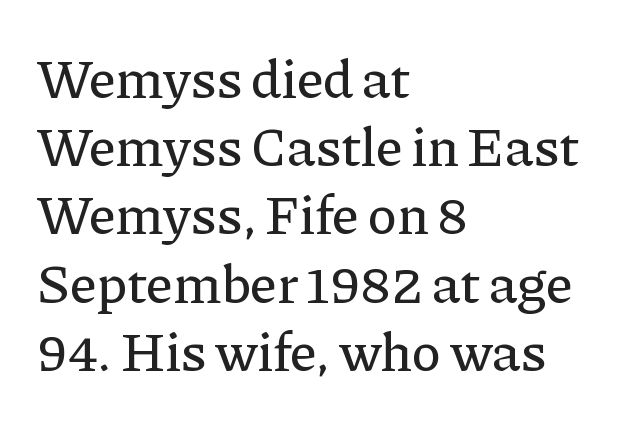
Q: Is the text italic (slanted)? A: No, it is upright.
Q: Is the typeface a serif or a sans-serif typeface? A: Serif.
Q: Is the text underlined? A: No.
Q: How is the paragraph aligned? A: Left-aligned.
Q: Is the spacing between letters normal or unusually wide? A: Normal.
Q: Width (condensed, normal, or wide)? A: Normal.
Q: Stroke contrast? A: Low.
Q: x-height? A: Medium.
Q: Monospaced? A: No.
